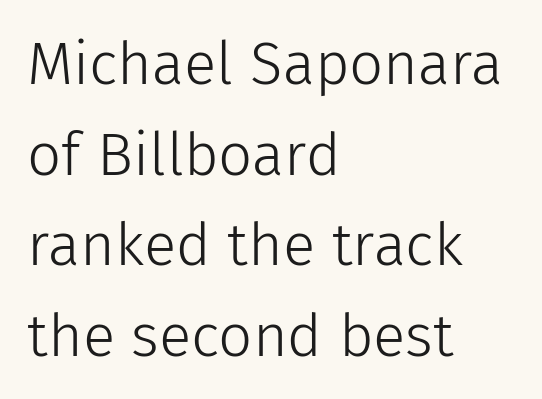
Every stem runs plumb, perpendicular to the baseline. Which margin do the lines hug? The left one — the right edge is uneven. A typesetter would call this leading conventional body-copy spacing. The type family on display is of the sans-serif kind.
